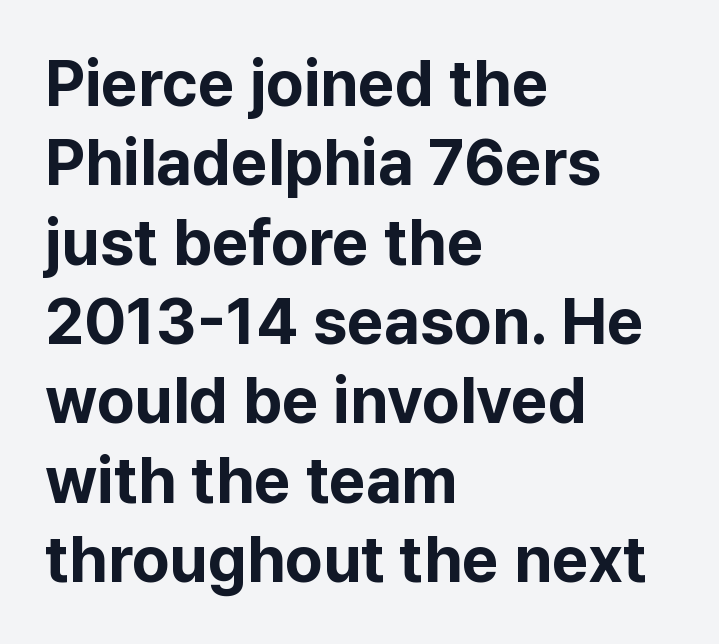
Q: Is the text bold? A: Yes.
Q: Is the text italic (slanted)? A: No, it is upright.
Q: Is the typeface a serif or a sans-serif typeface? A: Sans-serif.
Q: Is the text underlined? A: No.
Q: How is the paragraph aligned? A: Left-aligned.
Q: Is the spacing between letters normal or unusually wide? A: Normal.
Q: Width (condensed, normal, or wide)? A: Normal.
Q: Stroke contrast? A: Low.
Q: x-height? A: Medium.
Q: Monospaced? A: No.
